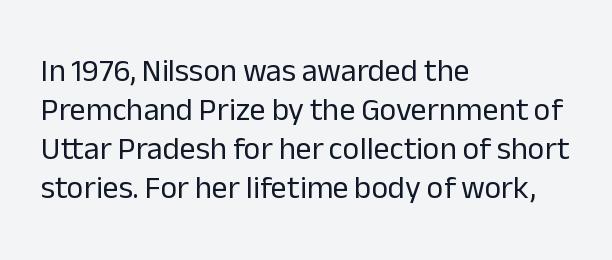
The image shows 32 px regular-weight sans-serif type, upright; set left-aligned, line spacing 1.22x, normal letter spacing, not underlined; low stroke contrast and a medium x-height.
